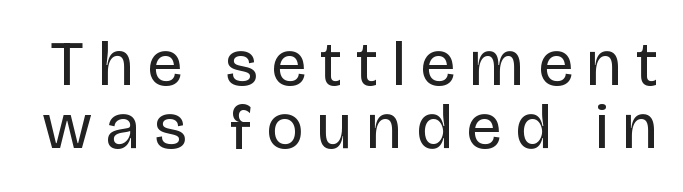
You could not count columns in this text — the font is proportionally spaced. Unlike italic type, these characters show no tilt at all. The passage shown is not underscored anywhere. Heaviness? Minimal to ordinary, like unemphasized prose.
